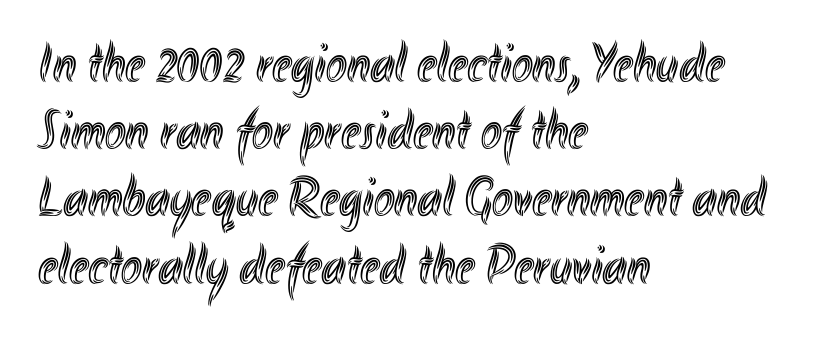
{"width": "condensed", "x_height": "small", "monospaced": "no", "underline": "no", "align": "left", "line_spacing_ratio": 1.2, "letter_spacing": "normal", "letter_spacing_em": 0.0, "glyph_px": 56}
